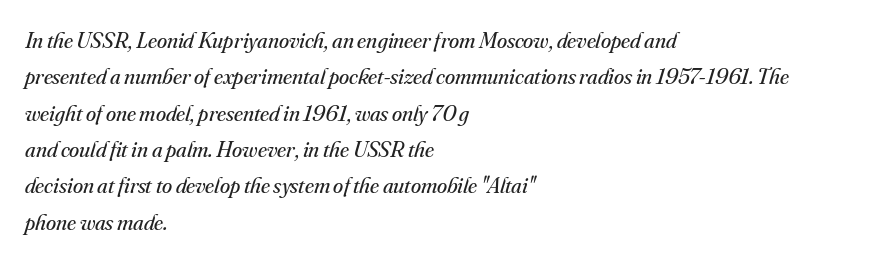
The image shows 23 px text type, italic (leaning right); set left-aligned, normal line spacing (1.58x), normal letter spacing, not underlined.
